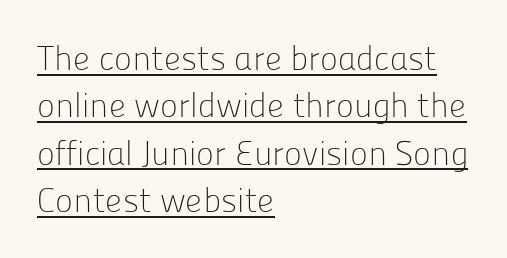
The image shows 34 px light sans-serif type, upright; set left-aligned, normal line spacing (1.39x), normal letter spacing, underlined; low stroke contrast and a medium x-height.
